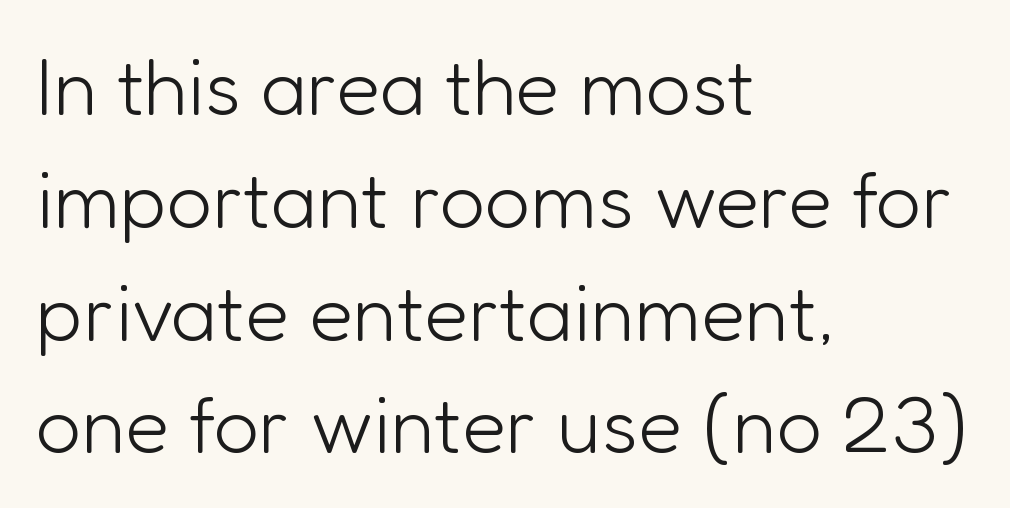
Letters rest on an invisible, unmarked baseline. A normal amount of white space separates one row of letters from the next. Caption: standard tracking, unaltered. Heaviness? Minimal to ordinary, like unemphasized prose. The axis of the letterforms is exactly vertical.
